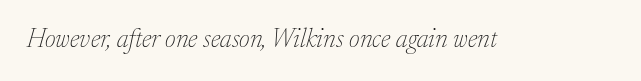
This rendering features lettering with no underline. In terms of letterspacing, this is plain default setting. It's the slanting kind of type. The strokes are not fattened; the text isn't bold.
